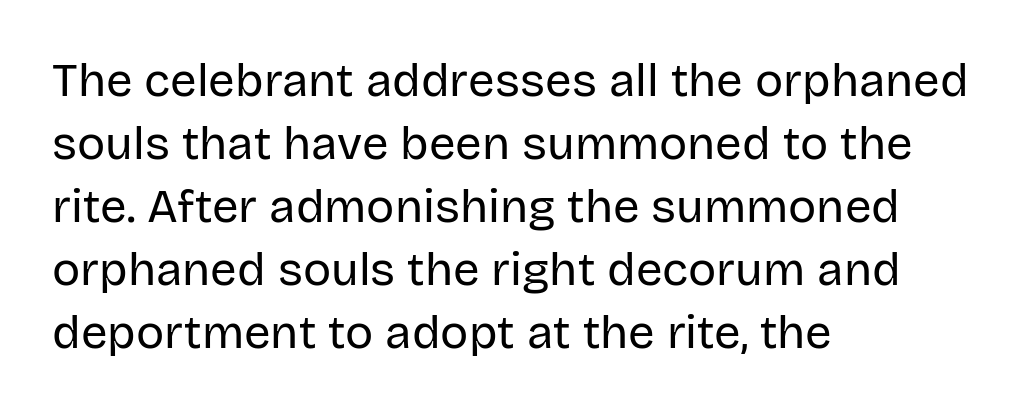
Q: Is the text bold? A: No.
Q: Is the text italic (slanted)? A: No, it is upright.
Q: Is the typeface a serif or a sans-serif typeface? A: Sans-serif.
Q: Is the text underlined? A: No.
Q: How is the paragraph aligned? A: Left-aligned.
Q: Is the spacing between letters normal or unusually wide? A: Normal.
Q: Is the spacing between lines tight, normal or loose? A: Normal.
Q: Width (condensed, normal, or wide)? A: Normal.
Q: Stroke contrast? A: Low.
Q: x-height? A: Large.
Q: Monospaced? A: No.
